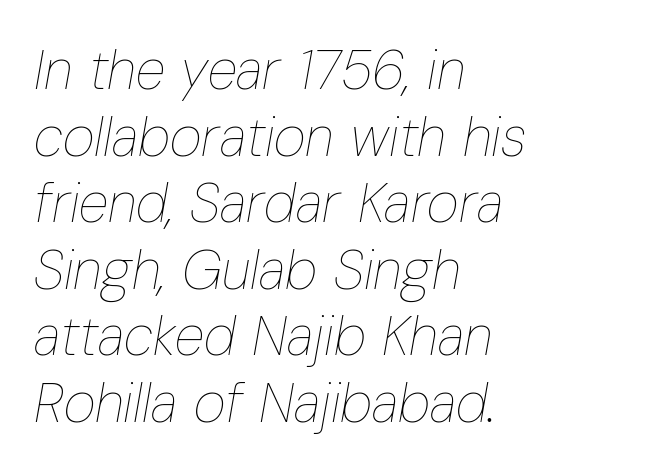
{"italic": "yes", "lean": "right", "slant_degrees": 10, "bold": "no", "weight": "thin", "width": "condensed", "stroke_contrast": "low", "x_height": "medium", "monospaced": "no", "underline": "no", "align": "left", "line_spacing_ratio": 1.21, "letter_spacing": "normal", "letter_spacing_em": 0.0, "glyph_px": 55}
